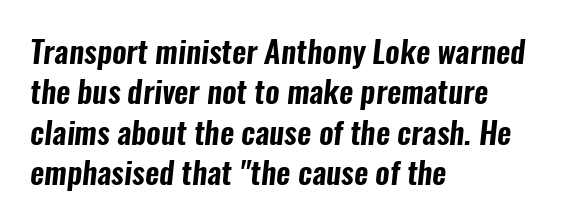
Q: Is the typeface a serif or a sans-serif typeface? A: Sans-serif.
Q: Is the text underlined? A: No.
Q: How is the paragraph aligned? A: Left-aligned.
Q: Is the spacing between letters normal or unusually wide? A: Normal.
Q: Is the spacing between lines tight, normal or loose? A: Normal.
Q: Width (condensed, normal, or wide)? A: Condensed.
Q: Stroke contrast? A: Low.
Q: x-height? A: Medium.
Q: Monospaced? A: No.
